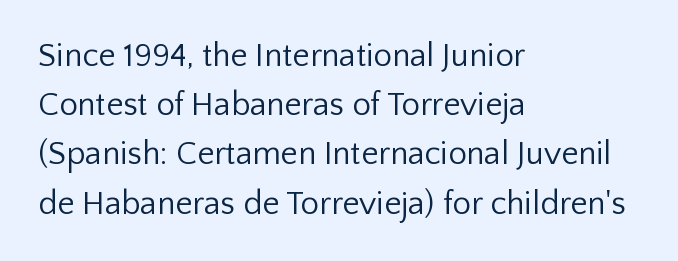
Q: Is the text bold? A: No.
Q: Is the text italic (slanted)? A: No, it is upright.
Q: Is the typeface a serif or a sans-serif typeface? A: Sans-serif.
Q: Is the text underlined? A: No.
Q: How is the paragraph aligned? A: Left-aligned.
Q: Is the spacing between letters normal or unusually wide? A: Normal.
Q: Is the spacing between lines tight, normal or loose? A: Normal.
Q: Width (condensed, normal, or wide)? A: Normal.
Q: Stroke contrast? A: Low.
Q: x-height? A: Medium.
Q: Monospaced? A: No.
